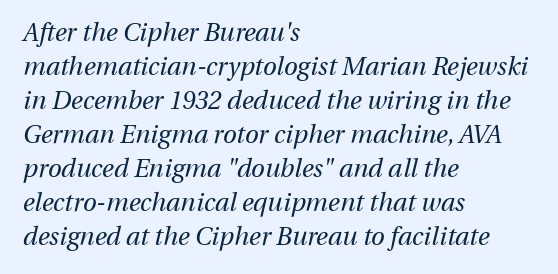
Q: Is the text bold? A: No.
Q: Is the text italic (slanted)? A: Yes, it leans right by about 13 degrees.
Q: Is the text underlined? A: No.
Q: How is the paragraph aligned? A: Left-aligned.
Q: Is the spacing between letters normal or unusually wide? A: Normal.
Q: Is the spacing between lines tight, normal or loose? A: Normal.
